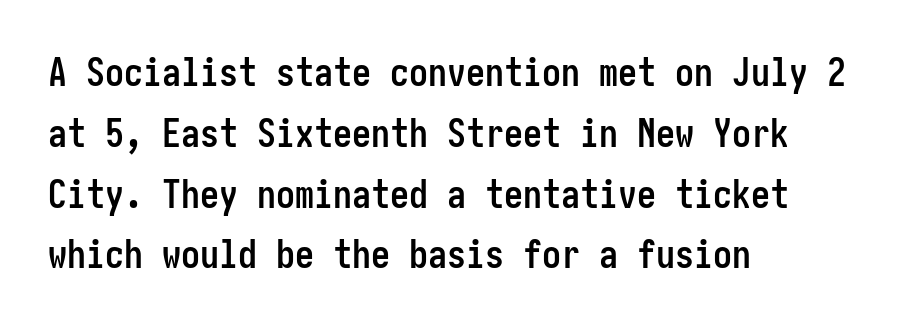
{"serif": "no", "italic": "no", "bold": "yes", "weight": "semibold", "width": "condensed", "stroke_contrast": "low", "x_height": "medium", "underline": "no", "align": "left", "line_spacing": "normal", "line_spacing_ratio": 1.6, "letter_spacing": "normal", "letter_spacing_em": 0.0, "glyph_px": 38}
